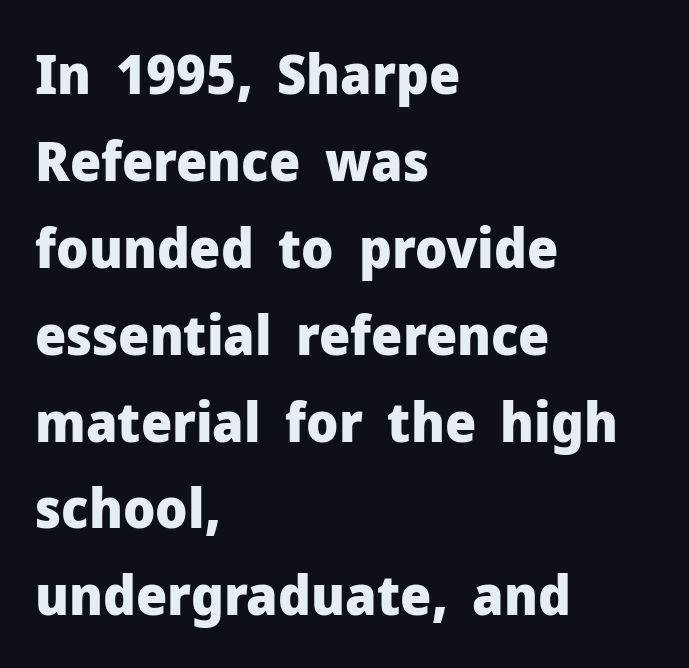
The strip under each line holds only bare page. The typesetter chose a ragged-right arrangement here. This sample uses plain, unmodified letter spacing. One glance says typical: line gaps are just what's usual.
